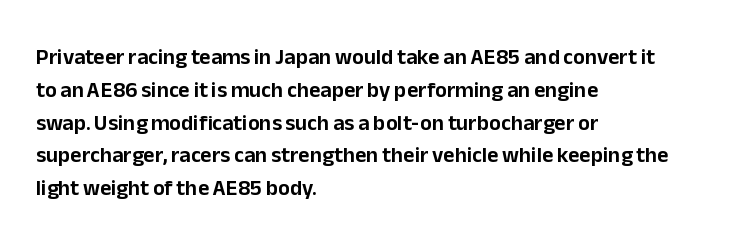
The specimen omits any rule beneath the text block's lines. Is the letter spacing exaggerated? No — it looks like the ordinary default. The typography opts for an upright posture over an oblique one. The rag falls on the right side of this text block. Baseline-to-baseline distance is the conventional proportion of letter height.
